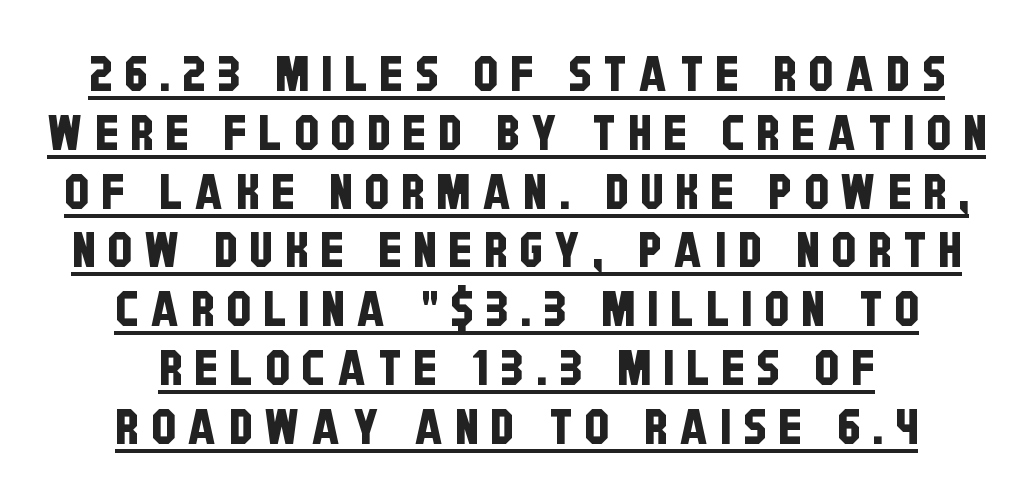
Tracking here is generous; glyphs stand well apart from one another. No feet cap the strokes, marking this as sans-serif type. Quick note: underline on. This sample has the flowing, uneven cadence of proportional lettering.
